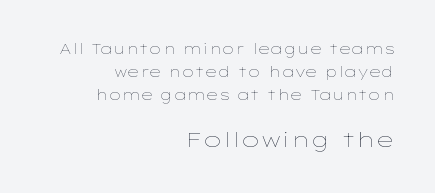
The image shows 21 px text type, upright; set right-aligned, normal line spacing (1.64x), normal letter spacing, not underlined; the second (bottom) block is 1.5x larger.
